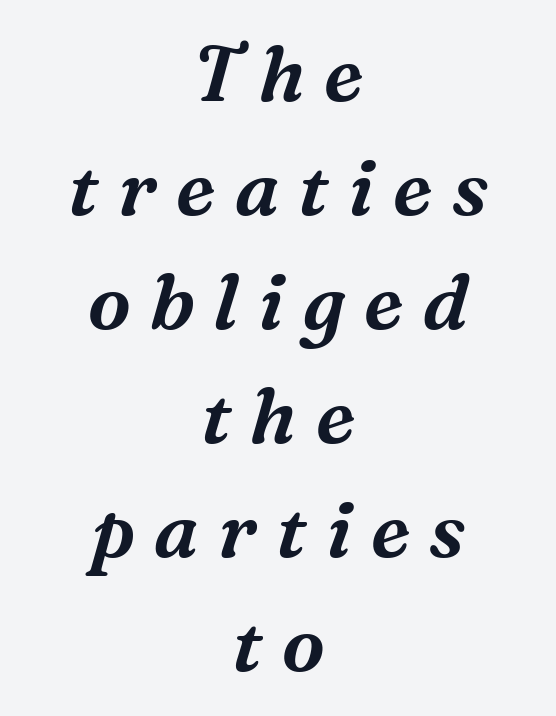
Q: Is the text italic (slanted)? A: Yes, it leans right by about 16 degrees.
Q: Is the typeface a serif or a sans-serif typeface? A: Serif.
Q: Is the text underlined? A: No.
Q: How is the paragraph aligned? A: Centered.
Q: Is the spacing between letters normal or unusually wide? A: Unusually wide.
Q: Is the spacing between lines tight, normal or loose? A: Normal.
Q: Width (condensed, normal, or wide)? A: Normal.
Q: Stroke contrast? A: Medium.
Q: x-height? A: Medium.
Q: Monospaced? A: No.
